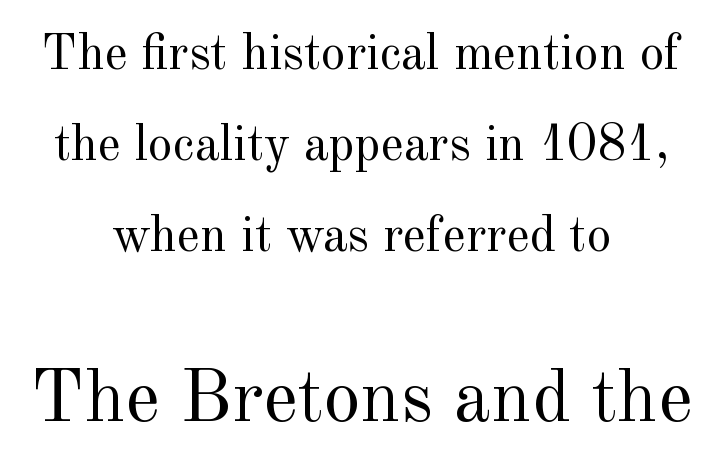
Q: Is the text bold? A: No.
Q: Is the text italic (slanted)? A: No, it is upright.
Q: Is the typeface a serif or a sans-serif typeface? A: Serif.
Q: Is the text underlined? A: No.
Q: How is the paragraph aligned? A: Centered.
Q: Is the spacing between letters normal or unusually wide? A: Normal.
Q: Which block of text is set in a larger size, the first (top) or the second (bottom)? A: The second (bottom) one.
Q: Width (condensed, normal, or wide)? A: Normal.
Q: x-height? A: Small.
Q: Monospaced? A: No.
